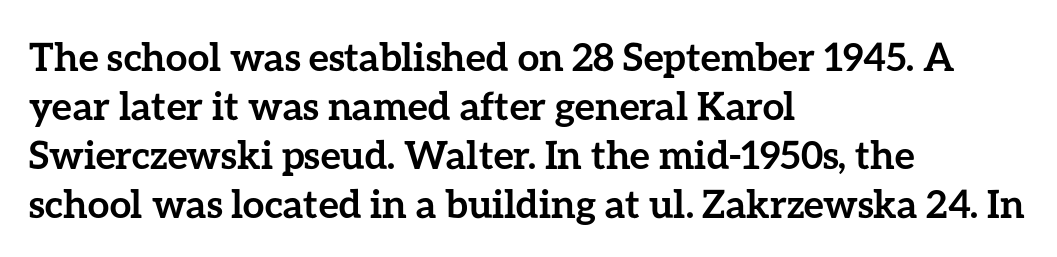
The image shows 39 px semibold type, upright; set left-aligned, normal line spacing (1.26x), normal letter spacing, not underlined; low stroke contrast and a medium x-height.
